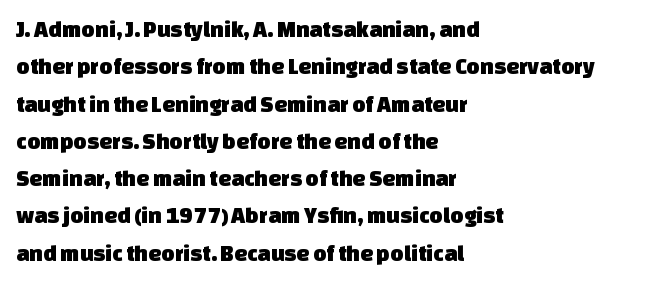
Q: Is the text underlined? A: No.
Q: How is the paragraph aligned? A: Left-aligned.
Q: Is the spacing between letters normal or unusually wide? A: Normal.
Q: Is the spacing between lines tight, normal or loose? A: Normal.
